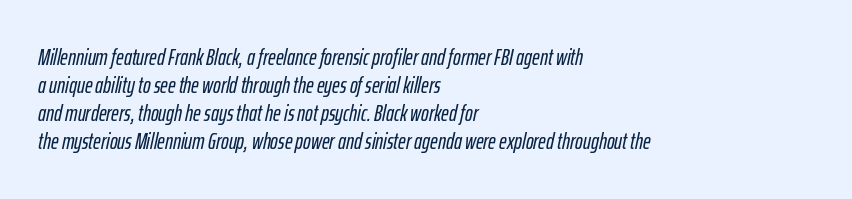
Q: Is the text italic (slanted)? A: Yes, it leans right by about 12 degrees.
Q: Is the text underlined? A: No.
Q: How is the paragraph aligned? A: Left-aligned.
Q: Is the spacing between letters normal or unusually wide? A: Normal.
